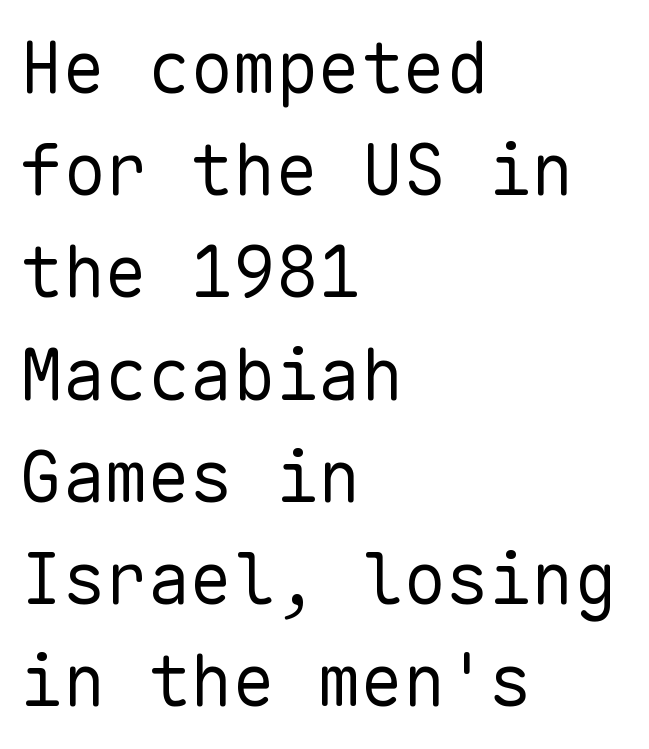
Baseline-to-baseline distance is the conventional proportion of letter height. The font sits on the lighter half of the weight spectrum, regular included. The letters stand upright; this is a roman face. The rendering uses typewriter-style spacing with identical character cells. Glance below the letters and you will spot only blank space.
